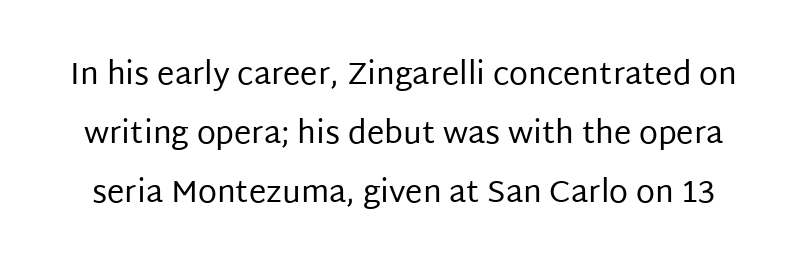
The image shows 31 px regular-weight sans-serif type, upright; set loose line spacing (1.91x), normal letter spacing, not underlined; low stroke contrast and a large x-height.
